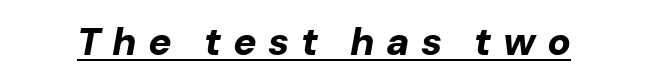
Q: Is the text bold? A: Yes.
Q: Is the text italic (slanted)? A: Yes, it leans right by about 10 degrees.
Q: Is the text underlined? A: Yes.
Q: Is the spacing between letters normal or unusually wide? A: Unusually wide.
Q: Width (condensed, normal, or wide)? A: Normal.
Q: Stroke contrast? A: Low.
Q: x-height? A: Medium.
Q: Monospaced? A: No.
